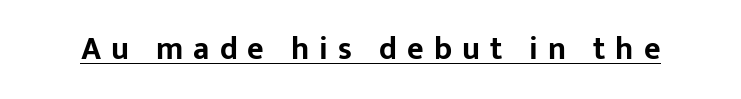
What decoration does the sample have? An underline. Ascenders rise straight up at ninety degrees. The letters advance in unequal steps, a hallmark of proportional type. How are the letters spaced? Widely, with obvious added tracking.
